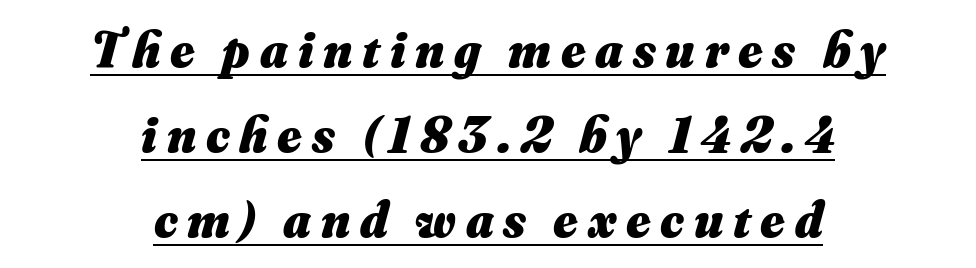
The image shows 51 px heavy type, italic (leaning right); set centered, normal line spacing (1.67x), underlined; medium stroke contrast and a small x-height.
